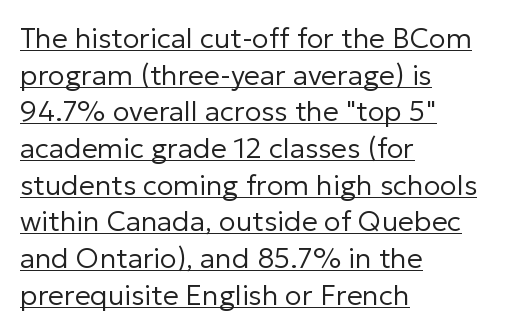
The image shows 28 px regular-weight sans-serif type, upright; set left-aligned, normal line spacing (1.31x), normal letter spacing, underlined; low stroke contrast and a medium x-height.
